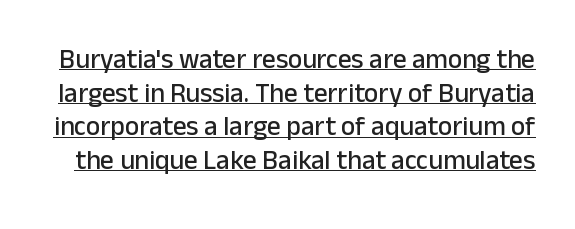
Ordinary non-slanted type is in use. A rule runs beneath these lines of type. Default kerning and tracking; the words read as compact shapes. One glance says typical: line gaps are just what's usual.
